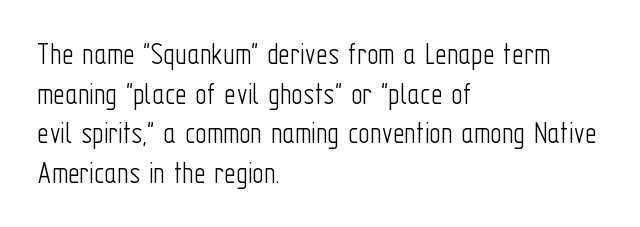
Teacher's note: observe the even left margin — that is flush-left alignment. The specimen omits any rule beneath the text block's lines. If you drew a line through each stem, it would be perfectly vertical. No letter is thick-stroked: the sample isn't bold.
